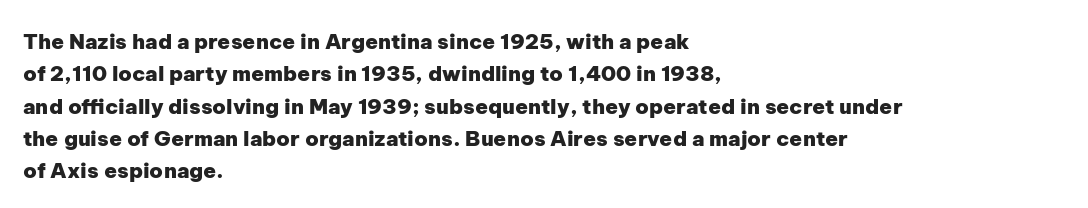
Q: Is the text bold? A: Yes.
Q: Is the text italic (slanted)? A: No, it is upright.
Q: Is the text underlined? A: No.
Q: How is the paragraph aligned? A: Left-aligned.
Q: Is the spacing between letters normal or unusually wide? A: Normal.
Q: Is the spacing between lines tight, normal or loose? A: Normal.
